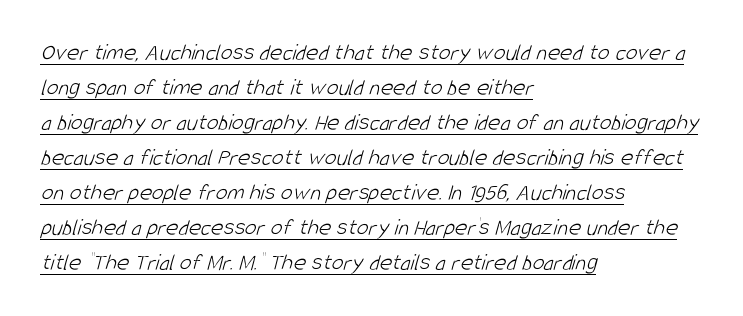
{"bold": "no", "underline": "yes", "align": "left", "line_spacing": "normal", "line_spacing_ratio": 1.46, "letter_spacing": "normal", "letter_spacing_em": 0.0, "glyph_px": 24}
